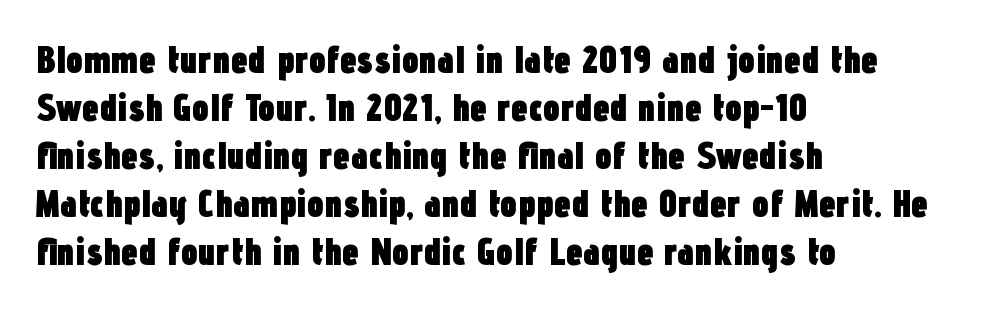
The image shows 38 px heavy, condensed sans-serif type, upright; set left-aligned, normal line spacing (1.26x), normal letter spacing, not underlined; low stroke contrast and a medium x-height.
